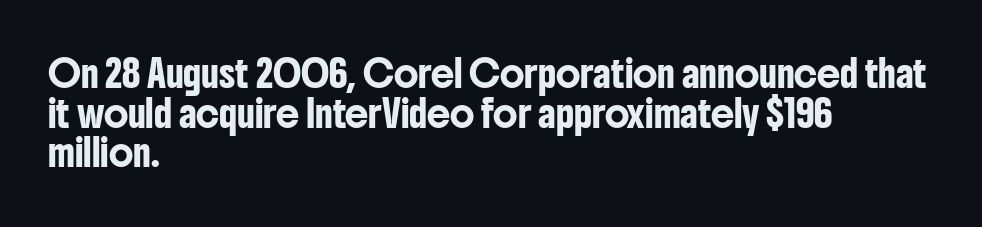
Interline gaps are of average width in this sample. The type sits square on the baseline with zero lean. Just letters on the line, the space beneath them empty. Students, note that the glyphs here touch the page at normal intervals. The rendering anchors every line to the left-hand side.
